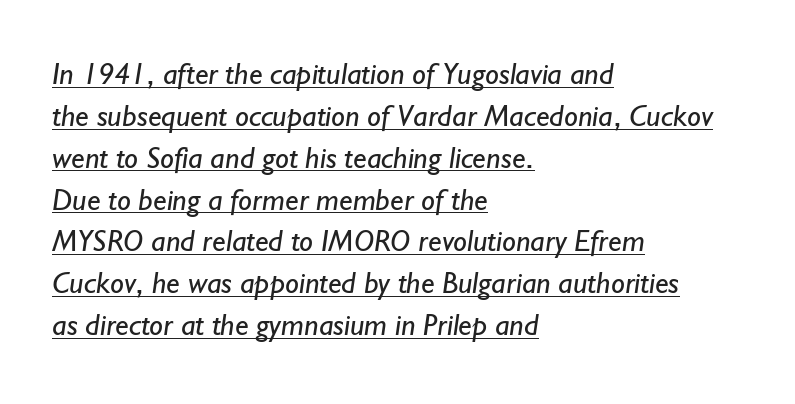
{"serif": "no", "bold": "no", "weight": "regular", "width": "normal", "stroke_contrast": "low", "x_height": "small", "monospaced": "no", "underline": "yes", "align": "left", "line_spacing": "normal", "line_spacing_ratio": 1.35, "letter_spacing": "normal", "letter_spacing_em": 0.0, "glyph_px": 31}
